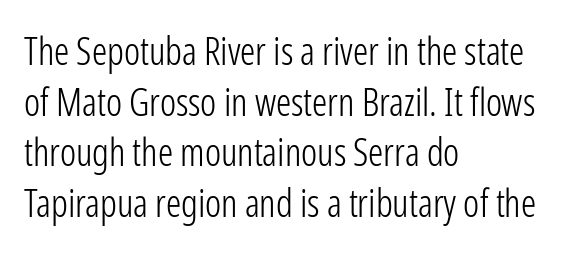
The image shows 38 px light, condensed sans-serif type, upright; set left-aligned, normal line spacing (1.33x), normal letter spacing, not underlined; low stroke contrast and a medium x-height.
